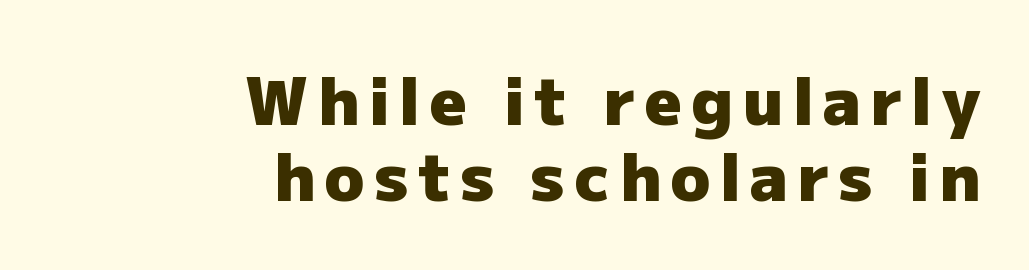
Q: Is the text bold? A: Yes.
Q: Is the text italic (slanted)? A: No, it is upright.
Q: Is the typeface a serif or a sans-serif typeface? A: Sans-serif.
Q: Is the text underlined? A: No.
Q: How is the paragraph aligned? A: Right-aligned.
Q: Width (condensed, normal, or wide)? A: Normal.
Q: Stroke contrast? A: Low.
Q: x-height? A: Medium.
Q: Monospaced? A: No.
